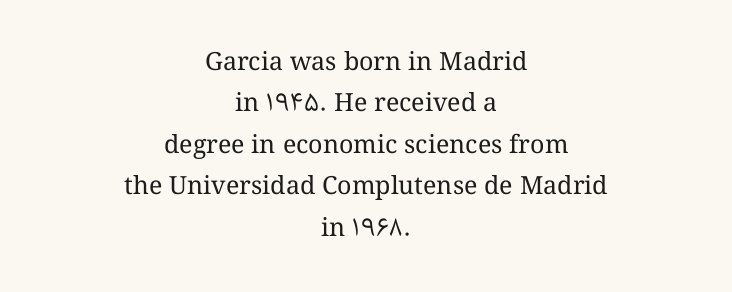
Q: Is the text bold? A: No.
Q: Is the text italic (slanted)? A: No, it is upright.
Q: Is the text underlined? A: No.
Q: How is the paragraph aligned? A: Centered.
Q: Is the spacing between letters normal or unusually wide? A: Normal.
Q: Is the spacing between lines tight, normal or loose? A: Normal.
